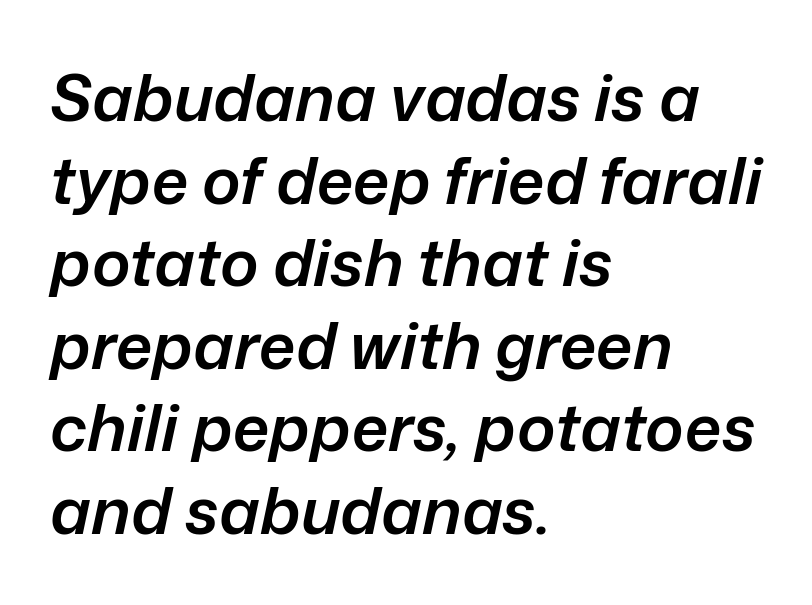
{"italic": "yes", "lean": "right", "slant_degrees": 12, "bold": "semi", "weight": "semibold", "width": "normal", "stroke_contrast": "low", "x_height": "medium", "monospaced": "no", "underline": "no", "align": "left", "line_spacing": "normal", "line_spacing_ratio": 1.27, "letter_spacing": "normal", "letter_spacing_em": 0.0, "glyph_px": 65}
